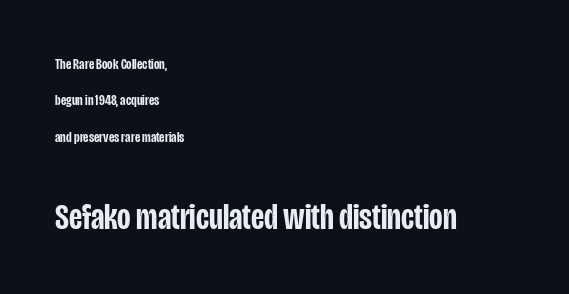
The image shows 37 px semibold, condensed sans-serif type, upright; set left-aligned, loose line spacing (2.43x), normal letter spacing, not underlined; the second (bottom) block is 2.47x larger; low stroke contrast and a large x-height.
